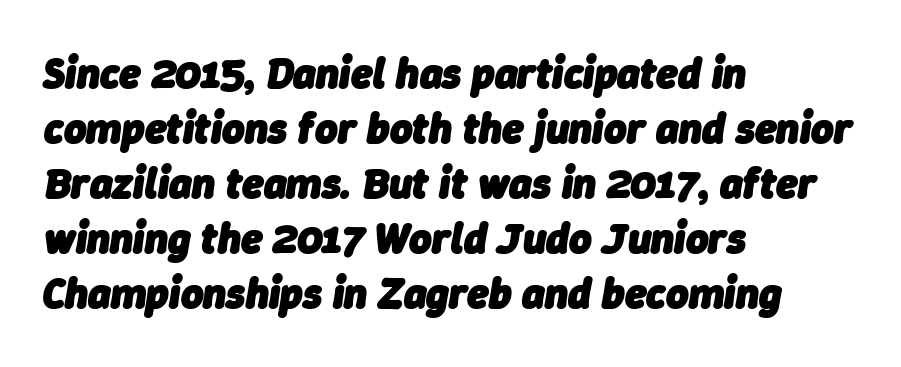
The image shows 43 px heavy type, italic (leaning right); set left-aligned, normal line spacing (1.28x), normal letter spacing, not underlined; low stroke contrast and a medium x-height.
